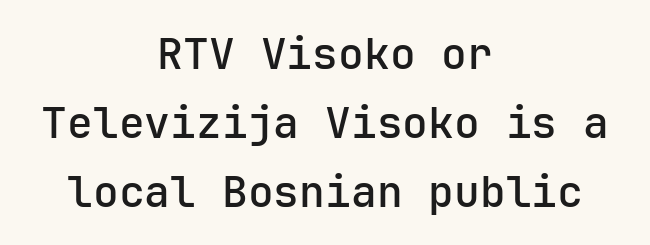
{"serif": "no", "italic": "no", "width": "normal", "stroke_contrast": "low", "x_height": "medium", "monospaced": "yes", "underline": "no", "align": "center", "line_spacing": "normal", "line_spacing_ratio": 1.6, "letter_spacing": "normal", "letter_spacing_em": 0.0, "glyph_px": 43}
